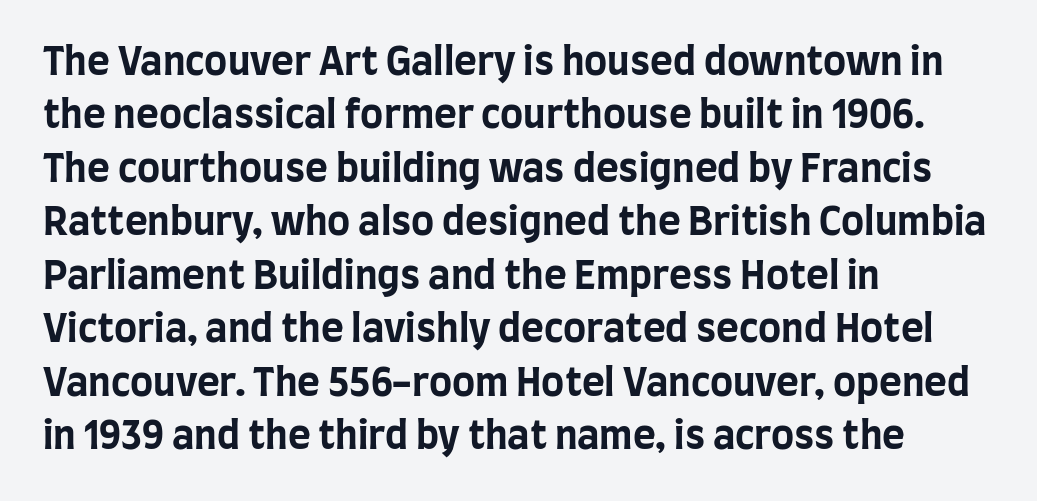
Q: Is the text bold? A: Yes.
Q: Is the text italic (slanted)? A: No, it is upright.
Q: Is the typeface a serif or a sans-serif typeface? A: Sans-serif.
Q: Is the text underlined? A: No.
Q: How is the paragraph aligned? A: Left-aligned.
Q: Is the spacing between letters normal or unusually wide? A: Normal.
Q: Is the spacing between lines tight, normal or loose? A: Normal.
Q: Width (condensed, normal, or wide)? A: Condensed.
Q: Stroke contrast? A: Low.
Q: x-height? A: Large.
Q: Monospaced? A: No.
